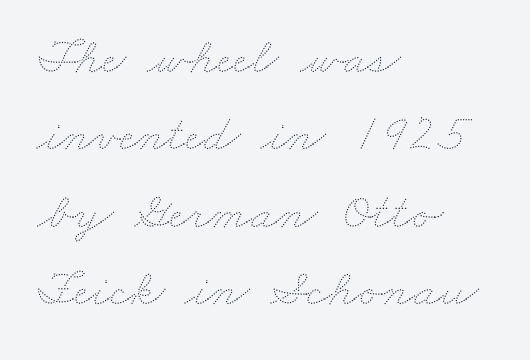
Here the designer chose a conventional face with non-uniform glyph widths. The passage shown stacks its lines at a standard gap. The strip under each line holds only bare page. The compositor pushed each line to the left boundary. This sample uses plain, unmodified letter spacing. The strokes are not fattened; the text isn't bold.
